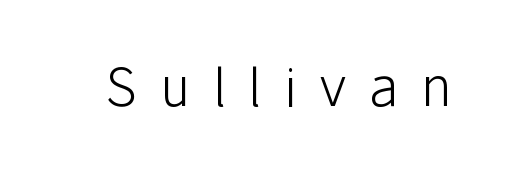
Weight class: somewhere from thin through regular. Every character sits straight up, as roman type does. Letter spacing: wide. Words float on clear page, feet unadorned. The designer went with a sans here, leaving each stem footless.
